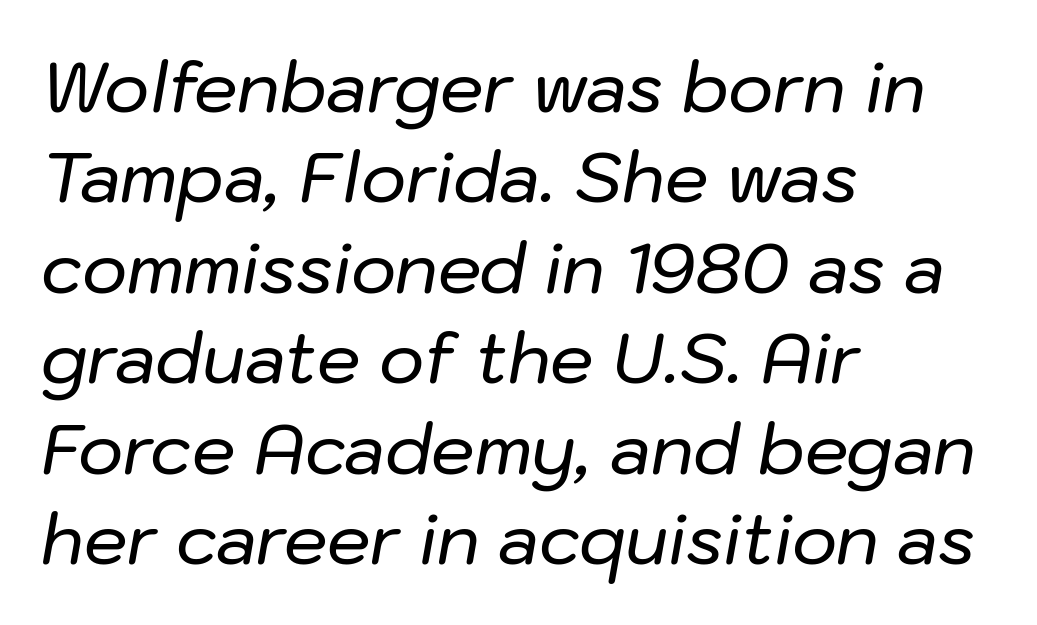
Q: Is the text italic (slanted)? A: Yes, it leans right by about 10 degrees.
Q: Is the text underlined? A: No.
Q: How is the paragraph aligned? A: Left-aligned.
Q: Is the spacing between letters normal or unusually wide? A: Normal.
Q: Is the spacing between lines tight, normal or loose? A: Normal.
Q: Width (condensed, normal, or wide)? A: Normal.
Q: Stroke contrast? A: Low.
Q: x-height? A: Medium.
Q: Monospaced? A: No.
